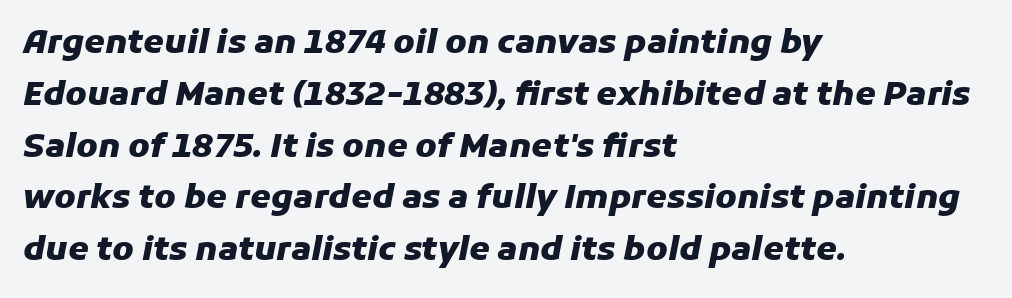
The image shows 33 px heavy type, italic (leaning right); set left-aligned, normal line spacing (1.57x), normal letter spacing, not underlined; low stroke contrast and a medium x-height.
